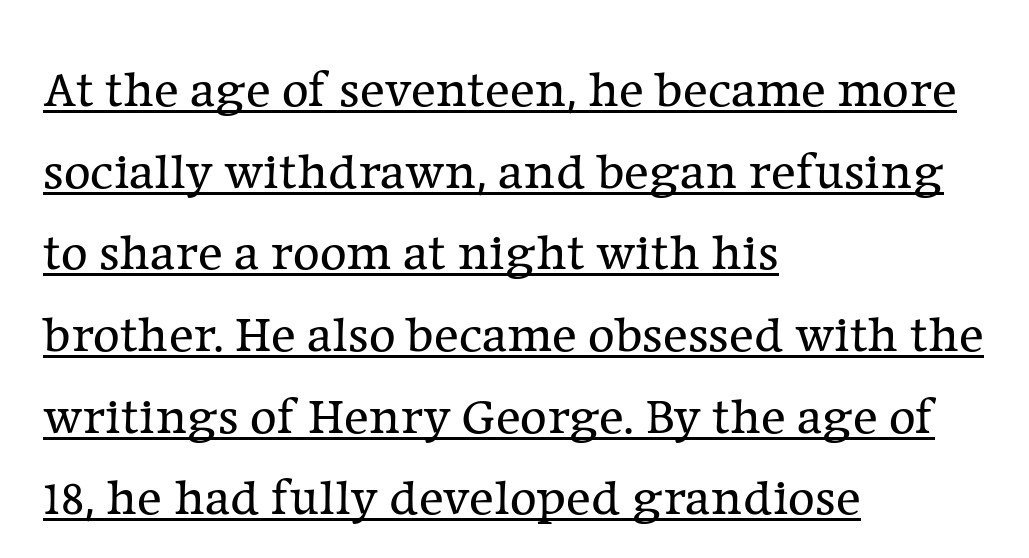
The image shows 52 px regular-weight serif type, upright; set left-aligned, normal line spacing (1.57x), normal letter spacing, underlined; low stroke contrast and a medium x-height.
